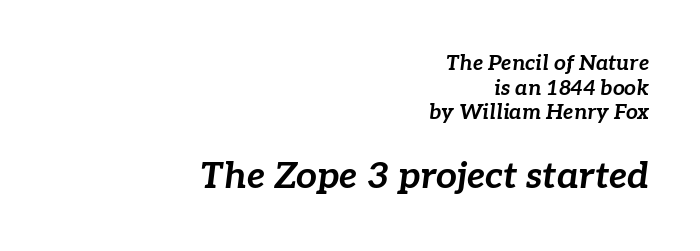
The image shows 37 px bold type, italic (leaning right); set right-aligned, line spacing 1.17x, normal letter spacing, not underlined; the second (bottom) block is 1.76x larger; low stroke contrast and a medium x-height.
